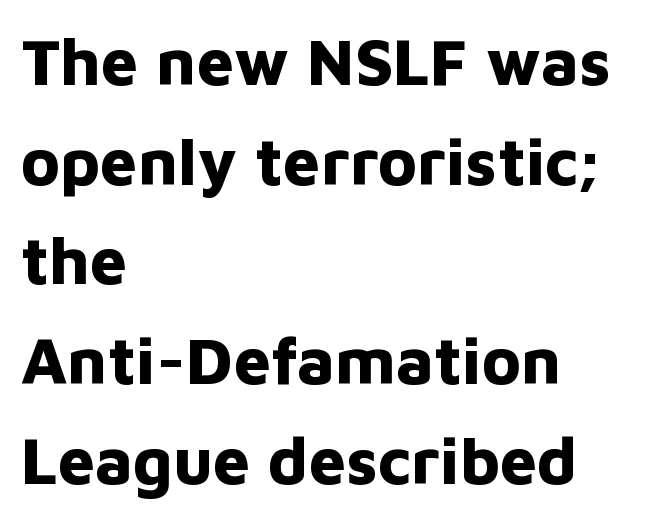
The rows are spaced the way most documents space them. The gaps between neighbouring characters are ordinary and unremarkable. I'd call this a sans setting — the letters go barefoot. Visually the block forms a straight wall on the left and a jagged coastline on the right. The specimen reads as upright at a glance. Spacing verdict: proportional, widths tailored to each character.
